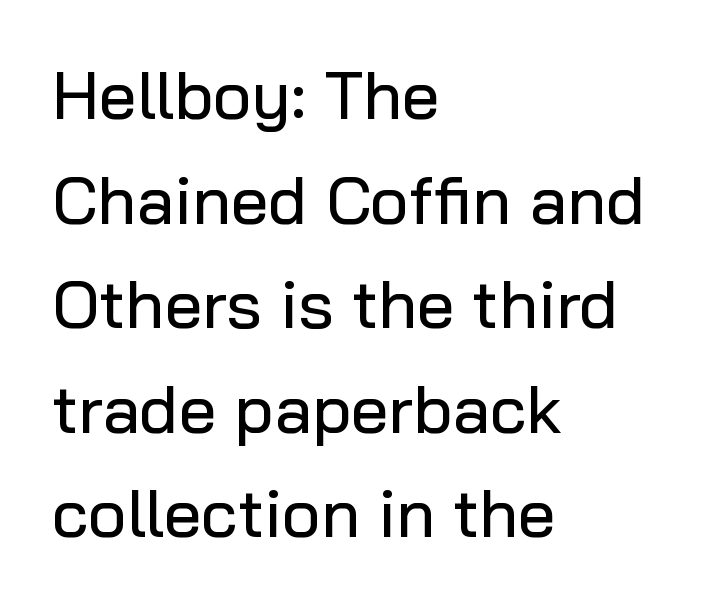
Q: Is the text italic (slanted)? A: No, it is upright.
Q: Is the typeface a serif or a sans-serif typeface? A: Sans-serif.
Q: Is the text underlined? A: No.
Q: How is the paragraph aligned? A: Left-aligned.
Q: Is the spacing between letters normal or unusually wide? A: Normal.
Q: Is the spacing between lines tight, normal or loose? A: Normal.
Q: Width (condensed, normal, or wide)? A: Normal.
Q: Stroke contrast? A: Low.
Q: x-height? A: Medium.
Q: Monospaced? A: No.
